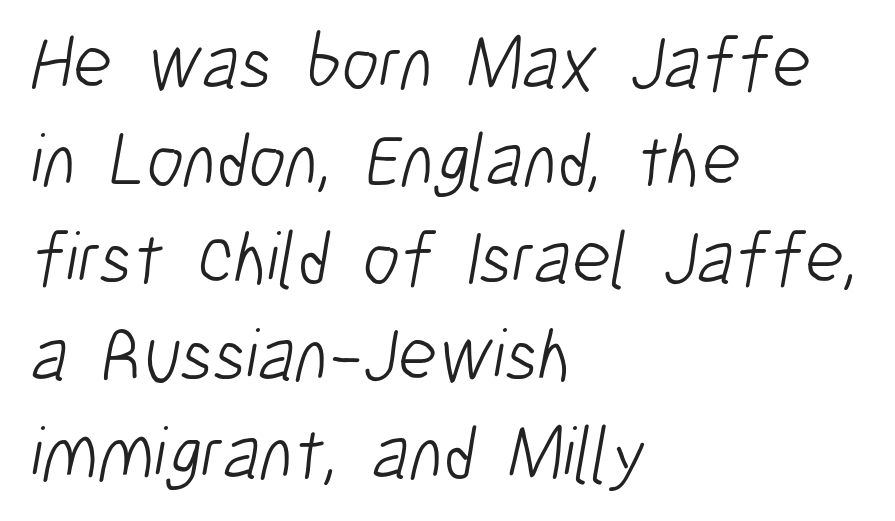
{"serif": "no", "bold": "no", "weight": "light", "width": "condensed", "stroke_contrast": "low", "x_height": "medium", "monospaced": "no", "underline": "no", "align": "left", "line_spacing": "normal", "line_spacing_ratio": 1.3, "letter_spacing": "normal", "letter_spacing_em": 0.0, "glyph_px": 75}
